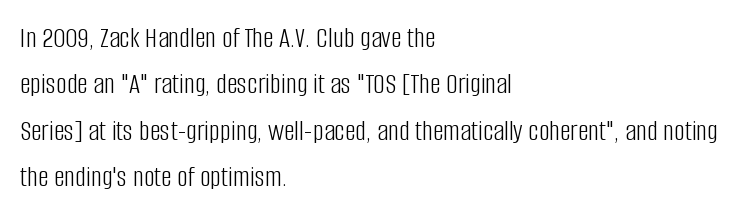
Each letter keeps its own natural width here, so spacing adapts to shape. Stems and bowls with no extra thickness — not bold. Check the space under the baseline: it is left empty. If you measured baseline to baseline, you'd find a middling distance. In terms of letterform style, serifs are entirely absent.
